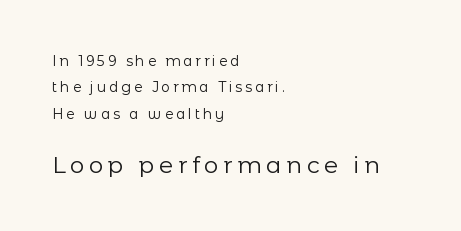
Q: Is the text bold? A: No.
Q: Is the text italic (slanted)? A: No, it is upright.
Q: Is the text underlined? A: No.
Q: How is the paragraph aligned? A: Left-aligned.
Q: Is the spacing between letters normal or unusually wide? A: Unusually wide.
Q: Which block of text is set in a larger size, the first (top) or the second (bottom)? A: The second (bottom) one.
